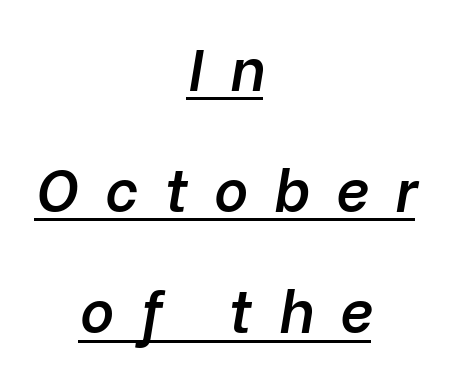
{"italic": "yes", "lean": "right", "slant_degrees": 10, "bold": "semi", "weight": "semibold", "width": "normal", "stroke_contrast": "low", "x_height": "medium", "monospaced": "no", "underline": "yes", "align": "center", "line_spacing": "loose", "line_spacing_ratio": 2.09, "letter_spacing": "wide", "letter_spacing_em": 0.45, "glyph_px": 58}
